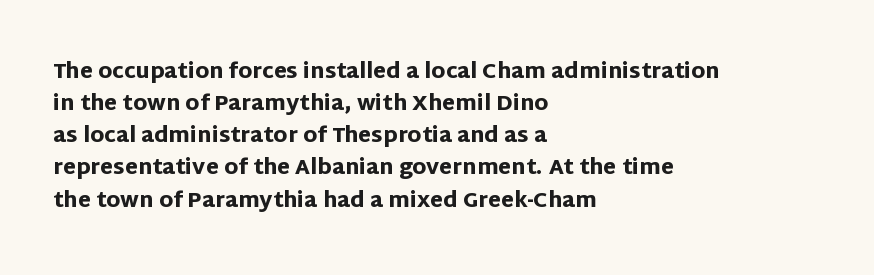
Q: Is the text bold? A: Yes.
Q: Is the text italic (slanted)? A: No, it is upright.
Q: Is the text underlined? A: No.
Q: How is the paragraph aligned? A: Left-aligned.
Q: Is the spacing between letters normal or unusually wide? A: Normal.
Q: Is the spacing between lines tight, normal or loose? A: Normal.
